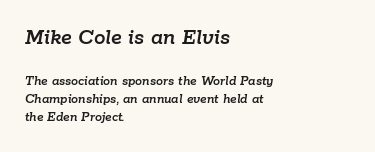
{"italic": "yes", "lean": "right", "slant_degrees": 9, "underline": "no", "align": "left", "line_spacing": "normal", "line_spacing_ratio": 1.29, "letter_spacing": "normal", "letter_spacing_em": 0.0, "larger_block": "first", "size_ratio": 1.64, "glyph_px": 23}
